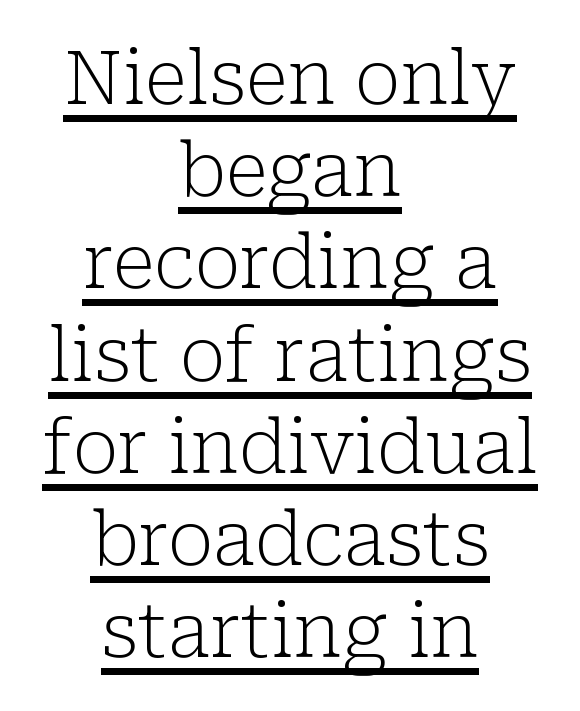
Q: Is the text bold? A: No.
Q: Is the text italic (slanted)? A: No, it is upright.
Q: Is the typeface a serif or a sans-serif typeface? A: Serif.
Q: Is the text underlined? A: Yes.
Q: How is the paragraph aligned? A: Centered.
Q: Is the spacing between letters normal or unusually wide? A: Normal.
Q: Width (condensed, normal, or wide)? A: Normal.
Q: Stroke contrast? A: Low.
Q: x-height? A: Medium.
Q: Monospaced? A: No.
